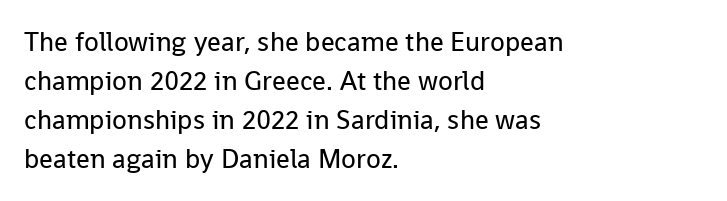
{"italic": "no", "bold": "no", "underline": "no", "align": "left", "line_spacing": "normal", "line_spacing_ratio": 1.45, "letter_spacing": "normal", "letter_spacing_em": 0.0, "glyph_px": 27}
